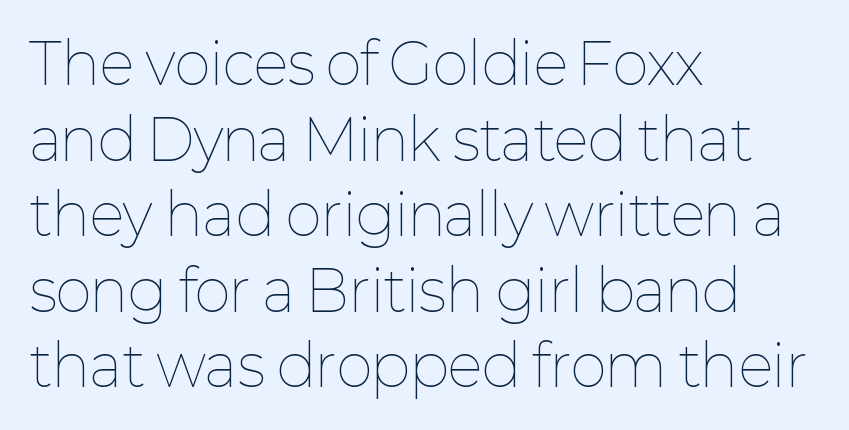
Q: Is the text bold? A: No.
Q: Is the text italic (slanted)? A: No, it is upright.
Q: Is the text underlined? A: No.
Q: How is the paragraph aligned? A: Left-aligned.
Q: Is the spacing between letters normal or unusually wide? A: Normal.
Q: Is the spacing between lines tight, normal or loose? A: Normal.
Q: Width (condensed, normal, or wide)? A: Normal.
Q: Stroke contrast? A: Low.
Q: x-height? A: Medium.
Q: Monospaced? A: No.
